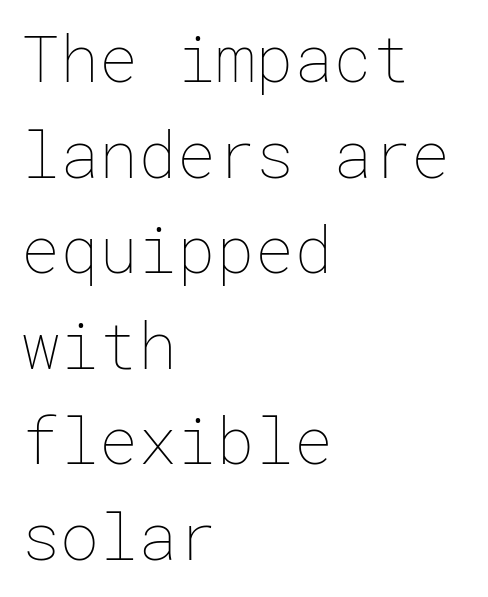
The image shows 65 px thin type, upright; set left-aligned, normal line spacing (1.47x), normal letter spacing, not underlined; low stroke contrast and a medium x-height.
